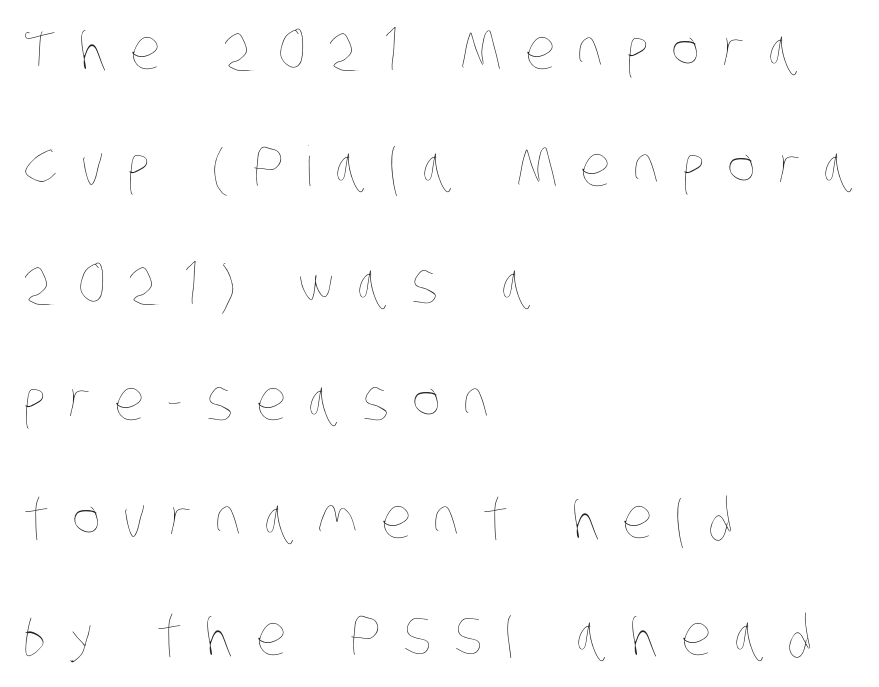
Q: Is the text bold? A: No.
Q: Is the text underlined? A: No.
Q: How is the paragraph aligned? A: Left-aligned.
Q: Is the spacing between letters normal or unusually wide? A: Unusually wide.
Q: Is the spacing between lines tight, normal or loose? A: Loose.
Q: Width (condensed, normal, or wide)? A: Condensed.
Q: Stroke contrast? A: Low.
Q: x-height? A: Large.
Q: Monospaced? A: No.
